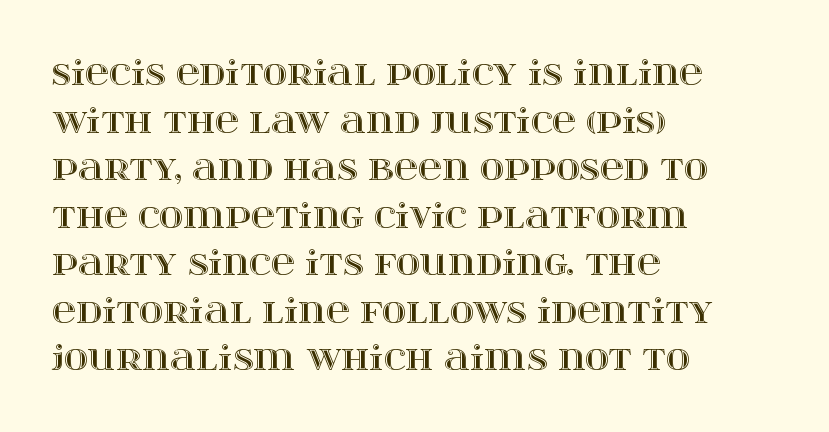
Visually the block forms a straight wall on the left and a jagged coastline on the right. You could call the tracking neutral — neither tight nor loose. Lines of text with bare space underneath. Leading matches the norm, producing a regular column. Vertical strokes here are truly vertical.
